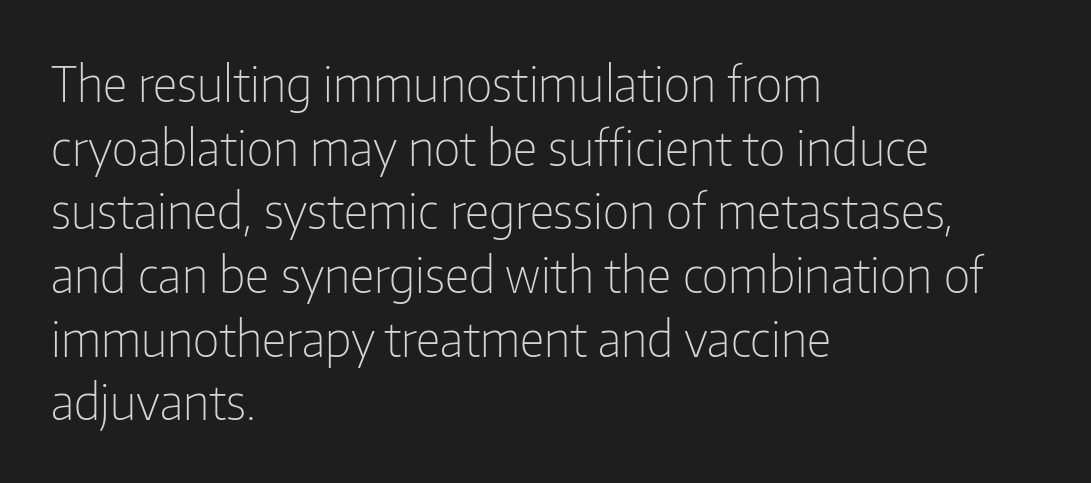
Q: Is the text bold? A: No.
Q: Is the text italic (slanted)? A: No, it is upright.
Q: Is the typeface a serif or a sans-serif typeface? A: Sans-serif.
Q: Is the text underlined? A: No.
Q: How is the paragraph aligned? A: Left-aligned.
Q: Is the spacing between letters normal or unusually wide? A: Normal.
Q: Is the spacing between lines tight, normal or loose? A: Normal.
Q: Width (condensed, normal, or wide)? A: Condensed.
Q: Stroke contrast? A: Low.
Q: x-height? A: Medium.
Q: Monospaced? A: No.
